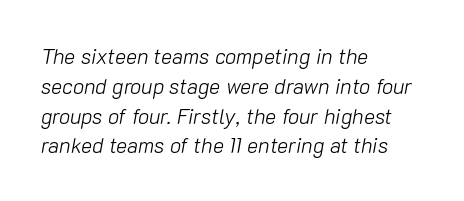
Weight: regular or lighter. The vertical gap from one line to the next is medium. The paragraph has a hard left edge and a soft right edge. Every character sits at an angle, as italics do.
